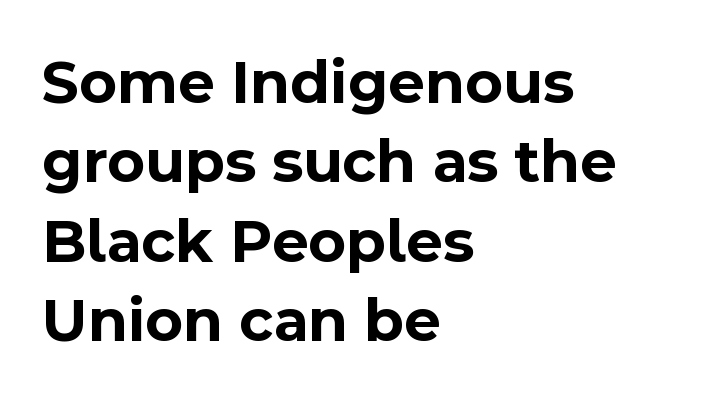
In terms of weight, the rendering is a true, heavy bold. Regarding serifs, this sample does without them. The lettering holds an erect, upright posture throughout. The line-height multiplier appears to be the usual default. The gaps between neighbouring characters are ordinary and unremarkable. Teacher's note: observe the even left margin — that is flush-left alignment.
